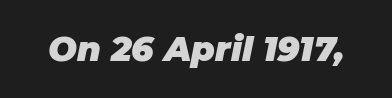
Q: Is the text bold? A: Yes.
Q: Is the text italic (slanted)? A: Yes, it leans right by about 11 degrees.
Q: Is the text underlined? A: No.
Q: Is the spacing between letters normal or unusually wide? A: Normal.
Q: Width (condensed, normal, or wide)? A: Normal.
Q: Stroke contrast? A: Low.
Q: x-height? A: Large.
Q: Monospaced? A: No.
